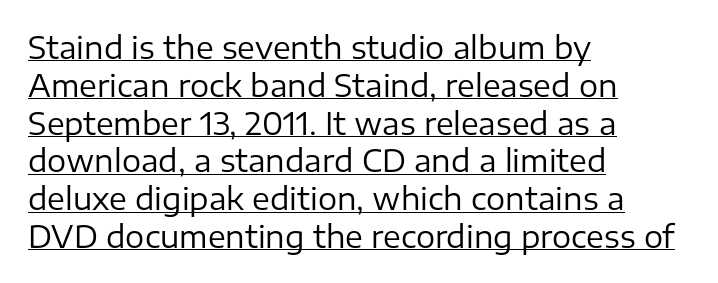
What's the leading like? Ordinary, nothing unusual. The typeface chosen for these lines omits serifs. In terms of letterspacing, this is plain default setting. The weight tops out at a normal text grade.
